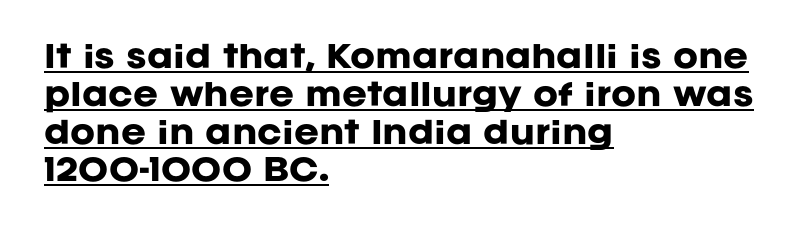
Q: Is the text bold? A: Yes.
Q: Is the text italic (slanted)? A: No, it is upright.
Q: Is the typeface a serif or a sans-serif typeface? A: Sans-serif.
Q: Is the text underlined? A: Yes.
Q: How is the paragraph aligned? A: Left-aligned.
Q: Is the spacing between letters normal or unusually wide? A: Normal.
Q: Is the spacing between lines tight, normal or loose? A: Normal.
Q: Width (condensed, normal, or wide)? A: Normal.
Q: Stroke contrast? A: Low.
Q: x-height? A: Large.
Q: Monospaced? A: No.
